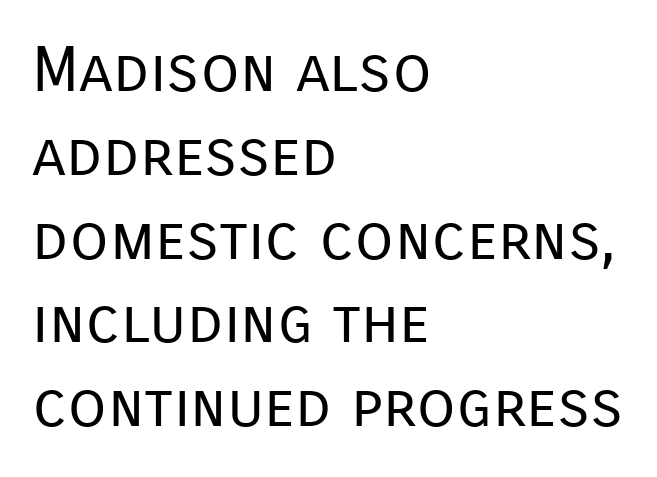
The image shows 63 px regular-weight sans-serif type, upright; set left-aligned, normal line spacing (1.33x), normal letter spacing, not underlined; low stroke contrast and a medium x-height.
